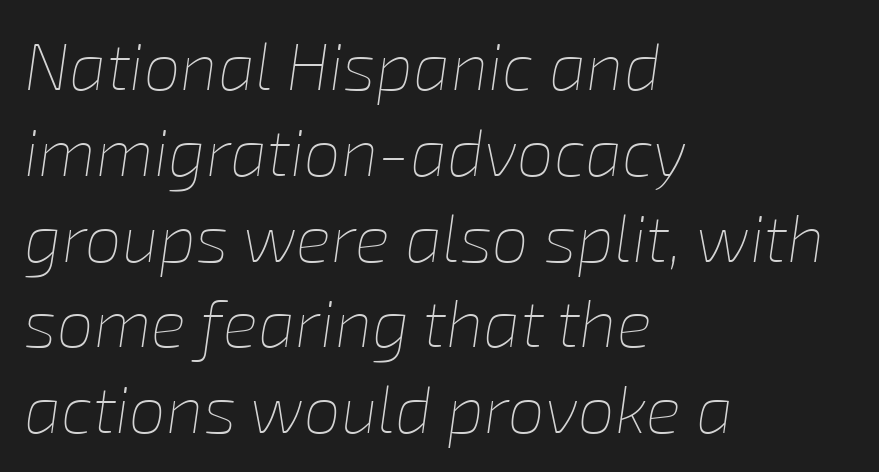
{"italic": "yes", "lean": "right", "slant_degrees": 8, "bold": "no", "weight": "thin", "width": "normal", "stroke_contrast": "low", "x_height": "medium", "monospaced": "no", "underline": "no", "align": "left", "line_spacing": "normal", "line_spacing_ratio": 1.3, "letter_spacing": "normal", "letter_spacing_em": 0.0, "glyph_px": 66}
